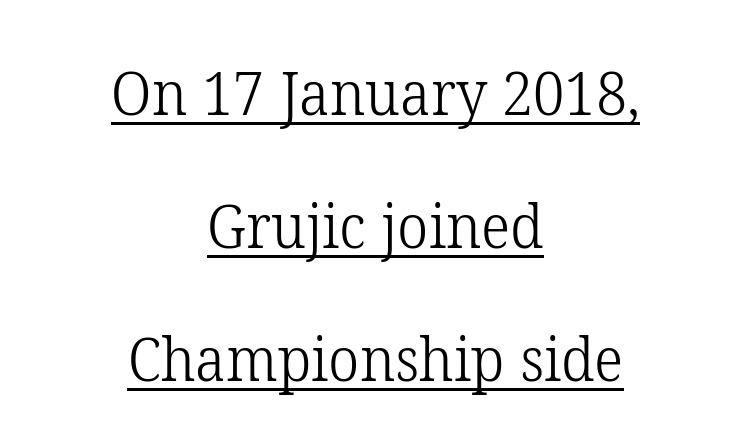
Varying glyph widths throughout — classic text-font behaviour. The face used here appears with an underline applied. The setting favours the middle, as headings and verse often do. No italicization has been applied; the sample stays upright. Does the leading feel generous? Absolutely, it's lavish.
